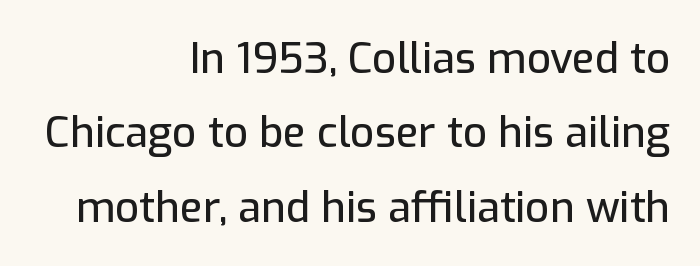
Q: Is the text italic (slanted)? A: No, it is upright.
Q: Is the typeface a serif or a sans-serif typeface? A: Sans-serif.
Q: Is the text underlined? A: No.
Q: How is the paragraph aligned? A: Right-aligned.
Q: Is the spacing between letters normal or unusually wide? A: Normal.
Q: Width (condensed, normal, or wide)? A: Normal.
Q: Stroke contrast? A: Low.
Q: x-height? A: Medium.
Q: Monospaced? A: No.
